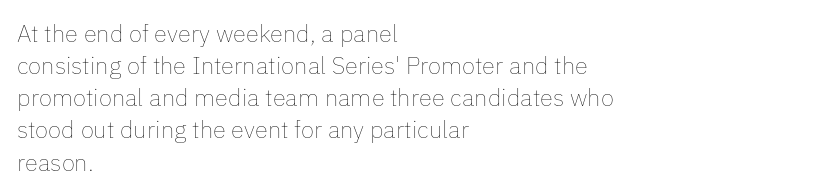
Q: Is the text bold? A: No.
Q: Is the text italic (slanted)? A: No, it is upright.
Q: Is the text underlined? A: No.
Q: How is the paragraph aligned? A: Left-aligned.
Q: Is the spacing between letters normal or unusually wide? A: Normal.
Q: Is the spacing between lines tight, normal or loose? A: Normal.
